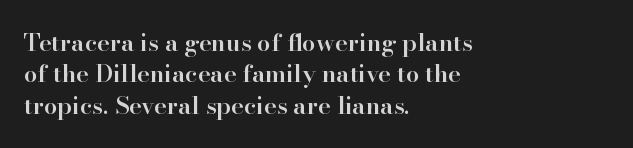
Students, this is semibold: more ink than regular, less than bold. Descender tails drop into unmarked territory. Reading down the block, your eye returns to a fixed left position each line. Do the letters lean? They stand straight. The space between consecutive lines is moderate.
